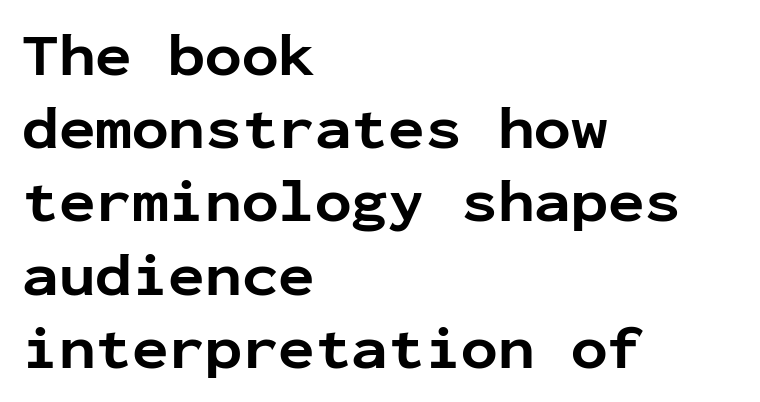
The image shows 61 px bold sans-serif type, upright, monospaced; set left-aligned, line spacing 1.2x, normal letter spacing, not underlined; low stroke contrast and a medium x-height.
